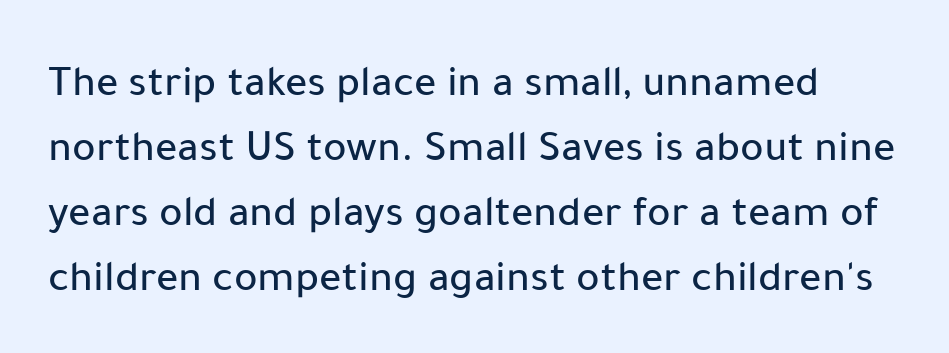
The letters sit at their default tracking, neither squeezed nor spread. Think of a printed novel: that variable character pitch is what you see here. In terms of letterform style, serifs are entirely absent. Designer's note — italics off, roman on.
